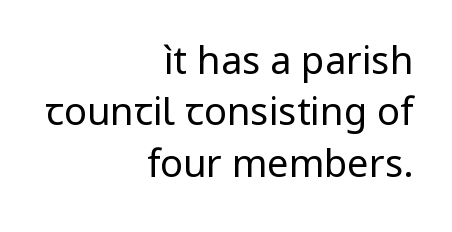
The letterforms sit shoulder to shoulder at normal distance. The weight would be labelled regular, book, light, or lighter still. The line-height multiplier appears to be the usual default. The typeface chosen for these lines omits serifs.
